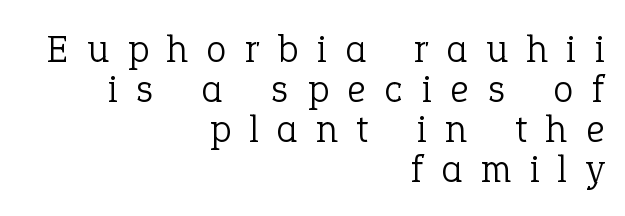
Q: Is the text bold? A: No.
Q: Is the text italic (slanted)? A: No, it is upright.
Q: Is the typeface a serif or a sans-serif typeface? A: Serif.
Q: Is the text underlined? A: No.
Q: How is the paragraph aligned? A: Right-aligned.
Q: Is the spacing between letters normal or unusually wide? A: Unusually wide.
Q: Is the spacing between lines tight, normal or loose? A: Tight.
Q: Width (condensed, normal, or wide)? A: Normal.
Q: Stroke contrast? A: Low.
Q: x-height? A: Medium.
Q: Monospaced? A: No.
